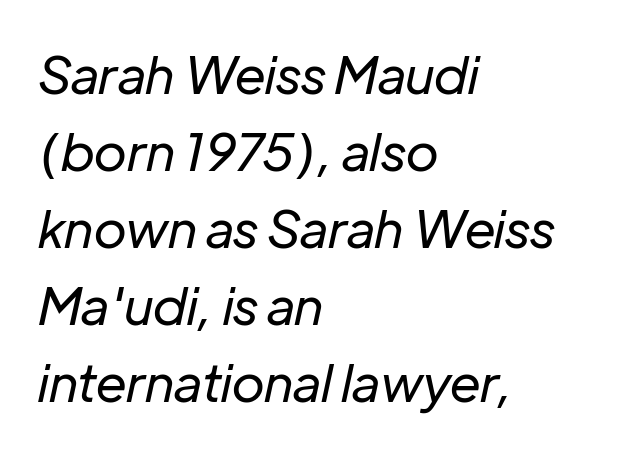
The image shows 52 px regular-weight type, italic (leaning right); set left-aligned, normal line spacing (1.48x), normal letter spacing, not underlined; low stroke contrast and a medium x-height.
